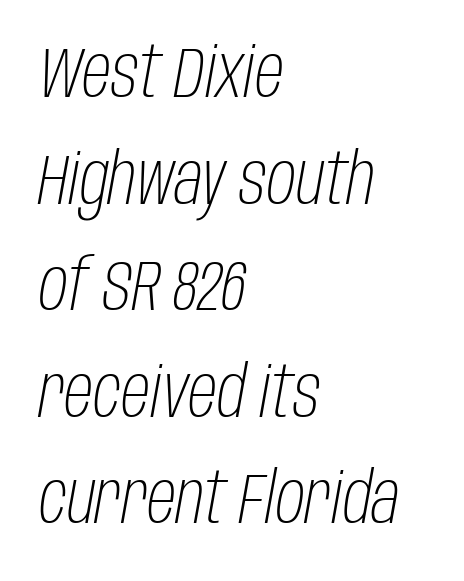
The image shows 72 px light, condensed type, italic (leaning right); set left-aligned, normal line spacing (1.48x), normal letter spacing, not underlined; low stroke contrast and a large x-height.
